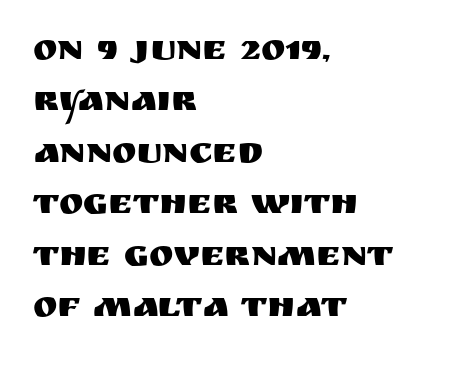
{"serif": "no", "italic": "no", "width": "normal", "stroke_contrast": "medium", "x_height": "large", "monospaced": "no", "underline": "no", "align": "left", "line_spacing": "normal", "line_spacing_ratio": 1.39, "letter_spacing": "normal", "letter_spacing_em": 0.0, "glyph_px": 37}
